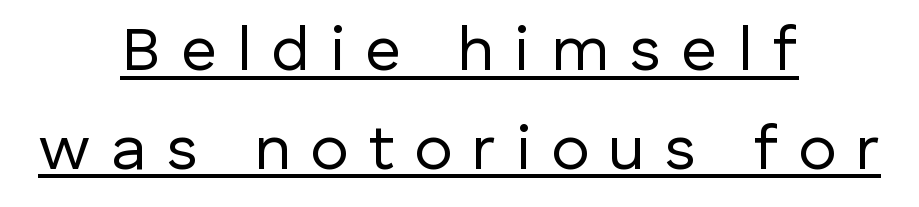
No italicization has been applied; the sample stays upright. Compared with typical body copy, the letter spacing here is much looser. Nothing heavy about these letters — not bold at all. Like a heading marked for emphasis, these lines bear an underscore.
